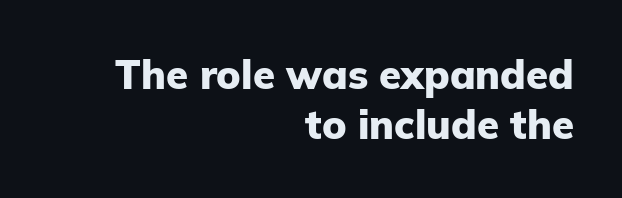
Q: Is the text bold? A: Yes.
Q: Is the text italic (slanted)? A: No, it is upright.
Q: Is the typeface a serif or a sans-serif typeface? A: Sans-serif.
Q: Is the text underlined? A: No.
Q: How is the paragraph aligned? A: Right-aligned.
Q: Is the spacing between letters normal or unusually wide? A: Normal.
Q: Is the spacing between lines tight, normal or loose? A: Normal.
Q: Width (condensed, normal, or wide)? A: Normal.
Q: Stroke contrast? A: Low.
Q: x-height? A: Medium.
Q: Monospaced? A: No.
